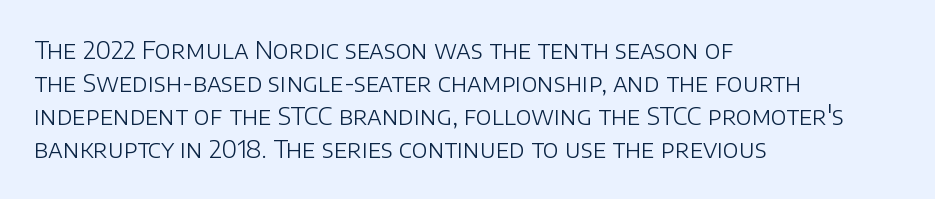
{"italic": "no", "bold": "no", "underline": "no", "align": "left", "line_spacing": "normal", "line_spacing_ratio": 1.38, "letter_spacing": "normal", "letter_spacing_em": 0.0, "glyph_px": 24}
